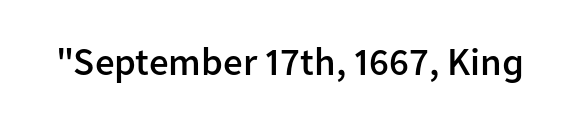
The image shows 39 px semibold sans-serif type, upright; set normal letter spacing, not underlined; low stroke contrast and a medium x-height.
